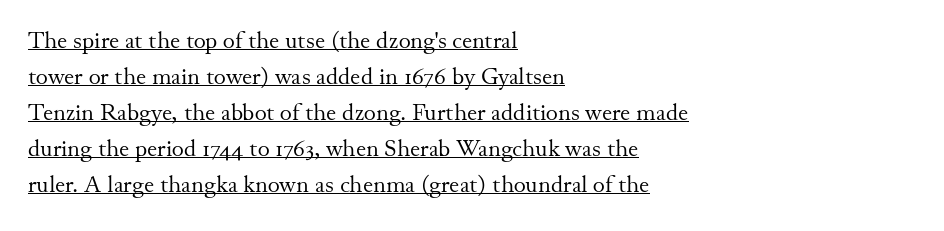
{"italic": "no", "bold": "no", "underline": "yes", "align": "left", "line_spacing": "normal", "line_spacing_ratio": 1.57, "letter_spacing": "normal", "letter_spacing_em": 0.0, "glyph_px": 23}
